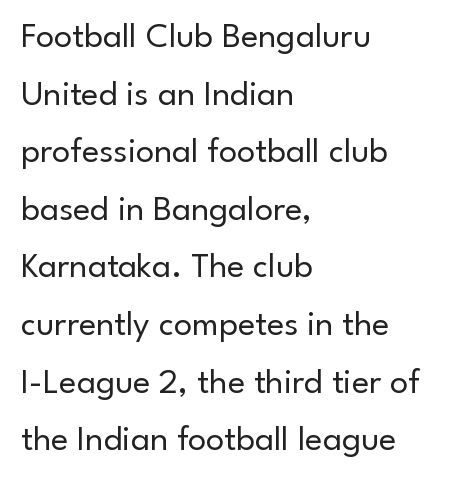
Weight: in the light-to-regular range. A typesetter would call this zero additional tracking. Classification — sans serif. Is this a fixed-width face? No — the glyphs have proportional, varying widths. The compositor pushed each line to the left boundary. Each new line begins a customary step beneath the previous one.
